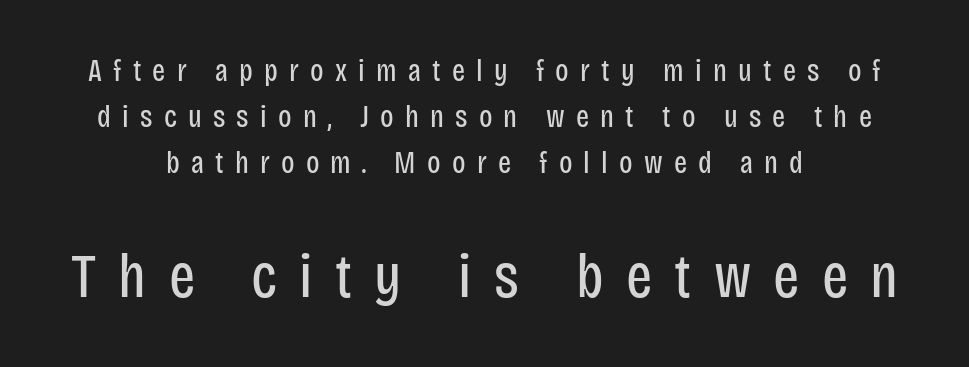
{"serif": "no", "italic": "no", "bold": "no", "weight": "regular", "width": "condensed", "stroke_contrast": "low", "x_height": "large", "monospaced": "no", "underline": "no", "align": "center", "line_spacing": "normal", "line_spacing_ratio": 1.48, "letter_spacing": "wide", "letter_spacing_em": 0.36, "larger_block": "second", "size_ratio": 2.0, "glyph_px": 62}
